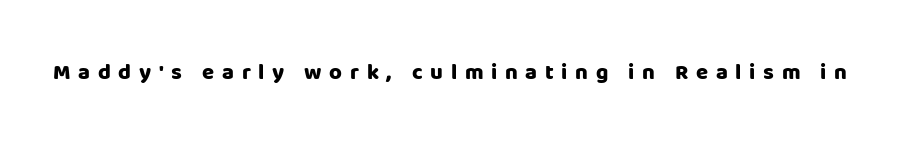
The image shows 22 px bold type, upright; set unusually wide letter spacing (+0.35 em), not underlined.
